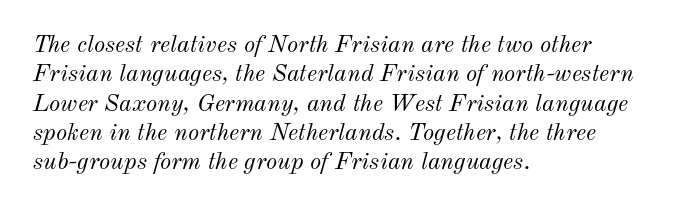
The image shows 24 px text type, italic (leaning right); set left-aligned, line spacing 1.22x, normal letter spacing, not underlined.
